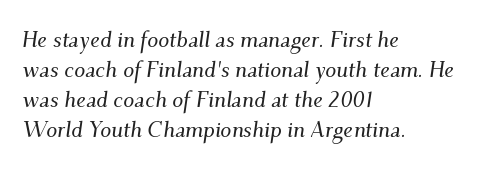
The lines sit at an ordinary, default distance from one another. The rag falls on the right side of this text block. Slanted lettering throughout. The strip under each line holds only bare page. Short note: letters normally spaced.
